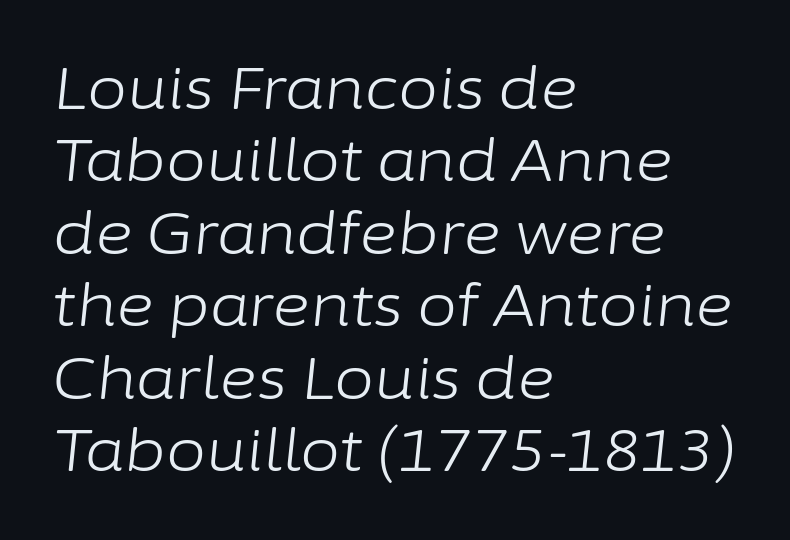
Posture: slanted. One-word summary of the alignment: left. No word sits above an underline. How are the letters spaced? Ordinarily, with no added tracking.
